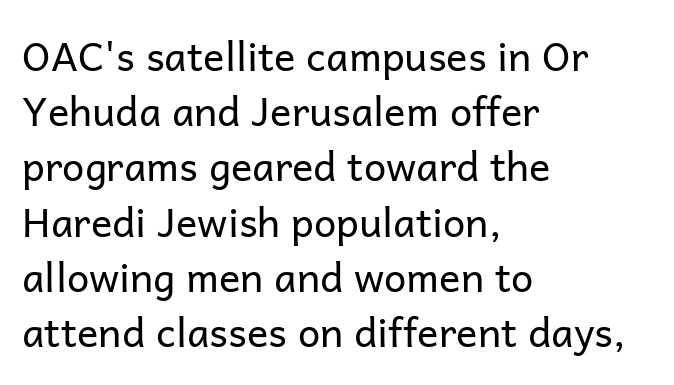
Q: Is the text bold? A: No.
Q: Is the text italic (slanted)? A: No, it is upright.
Q: Is the typeface a serif or a sans-serif typeface? A: Sans-serif.
Q: Is the text underlined? A: No.
Q: How is the paragraph aligned? A: Left-aligned.
Q: Is the spacing between letters normal or unusually wide? A: Normal.
Q: Is the spacing between lines tight, normal or loose? A: Normal.
Q: Width (condensed, normal, or wide)? A: Normal.
Q: Stroke contrast? A: Low.
Q: x-height? A: Medium.
Q: Monospaced? A: No.
